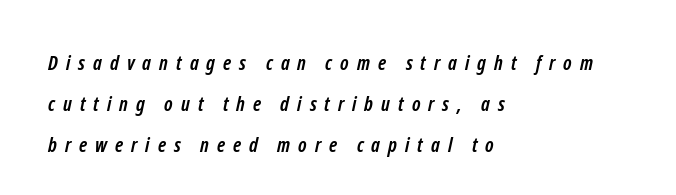
The image shows 20 px bold type; set left-aligned, loose line spacing (2.05x), unusually wide letter spacing (+0.4 em), not underlined.
